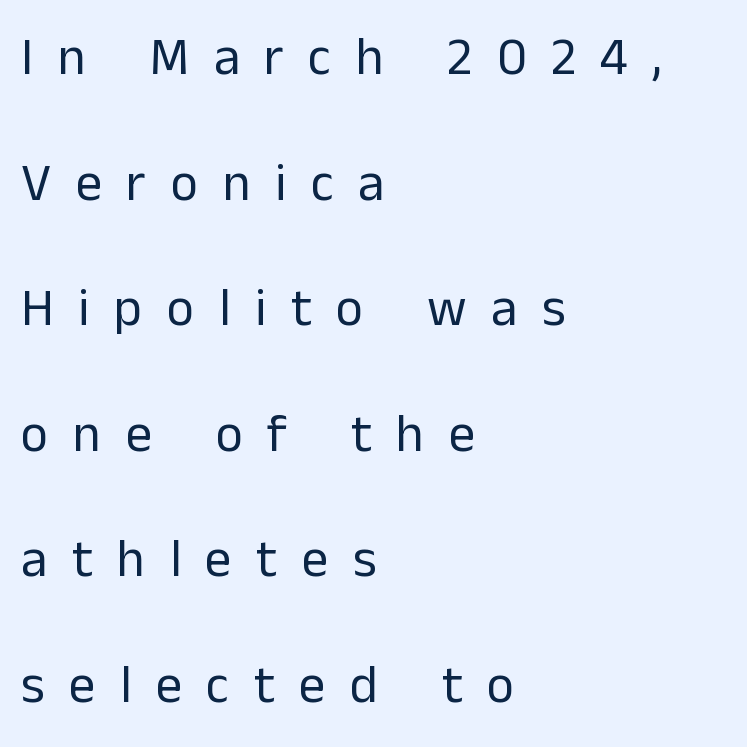
Q: Is the text bold? A: No.
Q: Is the text italic (slanted)? A: No, it is upright.
Q: Is the typeface a serif or a sans-serif typeface? A: Sans-serif.
Q: Is the text underlined? A: No.
Q: How is the paragraph aligned? A: Left-aligned.
Q: Is the spacing between letters normal or unusually wide? A: Unusually wide.
Q: Is the spacing between lines tight, normal or loose? A: Loose.
Q: Width (condensed, normal, or wide)? A: Normal.
Q: Stroke contrast? A: Low.
Q: x-height? A: Medium.
Q: Monospaced? A: No.
